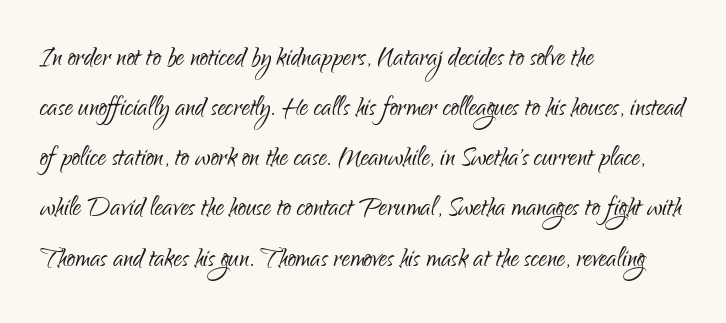
Honestly, there is no underline to notice here at all. These lines are rendered in a variable-pitch font. A typesetter would call this zero additional tracking.
